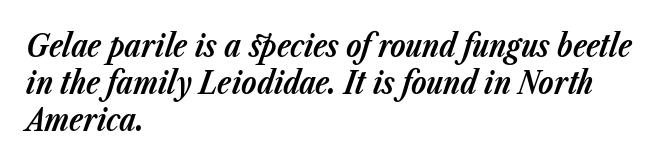
Heavy, bold letterforms. Lines of text with bare space underneath. Does extra space separate the letters? No, they use regular spacing. Here the designer chose a conventional face with non-uniform glyph widths. Looking at the ascenders, they clearly lean. The rendering anchors every line to the left-hand side.
